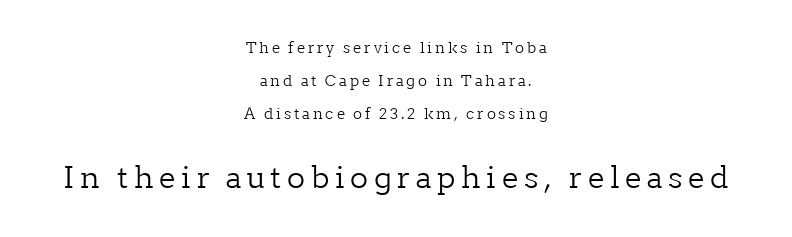
{"serif": "yes", "italic": "no", "bold": "no", "weight": "light", "width": "normal", "stroke_contrast": "low", "x_height": "medium", "monospaced": "no", "underline": "no", "align": "center", "line_spacing": "loose", "line_spacing_ratio": 2.2, "larger_block": "second", "size_ratio": 2.0, "glyph_px": 30}
